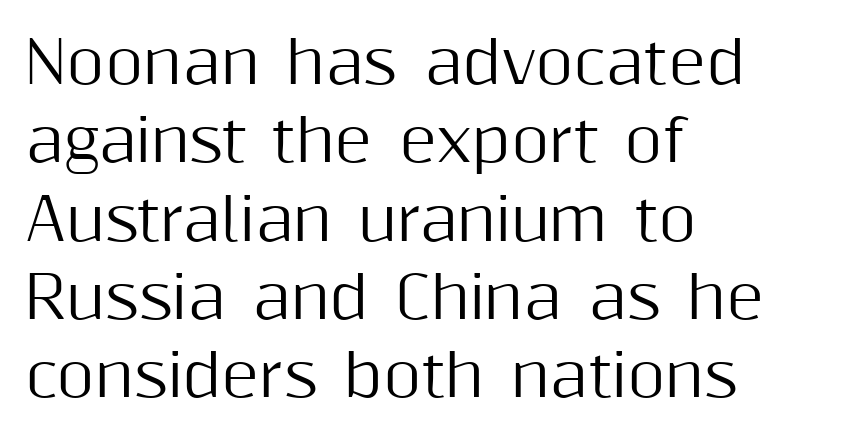
{"serif": "no", "italic": "no", "width": "normal", "stroke_contrast": "medium", "x_height": "medium", "monospaced": "no", "underline": "no", "align": "left", "line_spacing": "normal", "line_spacing_ratio": 1.35, "letter_spacing": "normal", "letter_spacing_em": 0.0, "glyph_px": 58}
